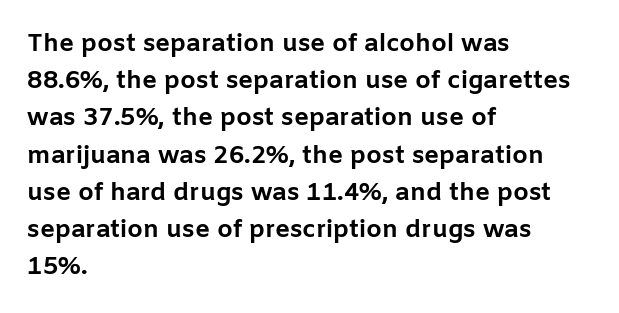
The image shows 25 px bold type, upright; set left-aligned, normal line spacing (1.49x), normal letter spacing, not underlined.
